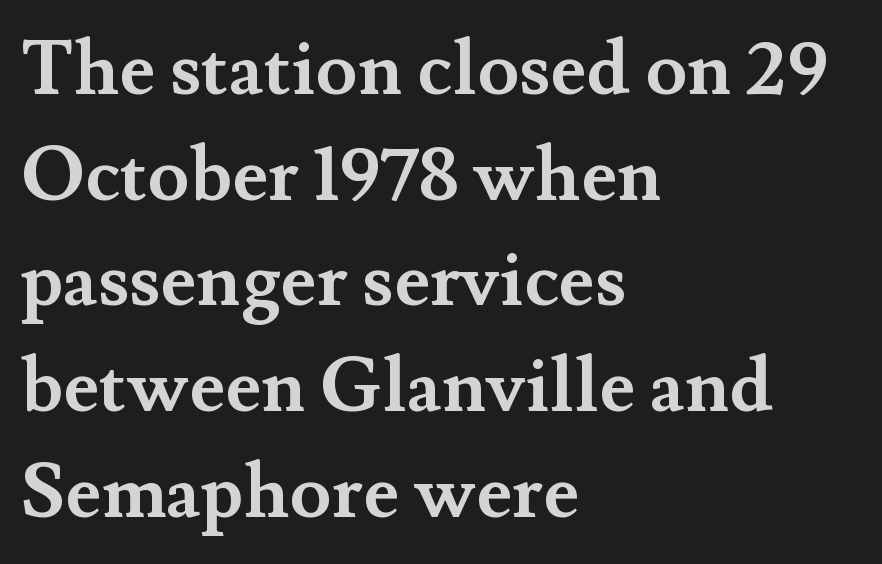
The image shows 76 px semibold serif type, upright; set left-aligned, normal line spacing (1.39x), normal letter spacing, not underlined; medium stroke contrast and a small x-height.
